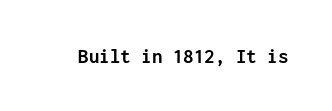
The letterforms sit shoulder to shoulder at normal distance. These lines were composed using upright roman letters. Check the space under the baseline: it is left empty. The sample has been set heavy, in full bold.
